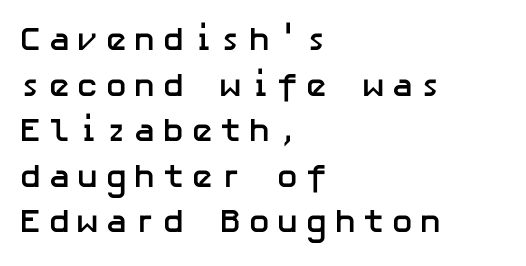
The image shows 33 px semibold sans-serif type, upright; set left-aligned, normal line spacing (1.38x), unusually wide letter spacing (+0.2 em), not underlined; low stroke contrast and a medium x-height.
